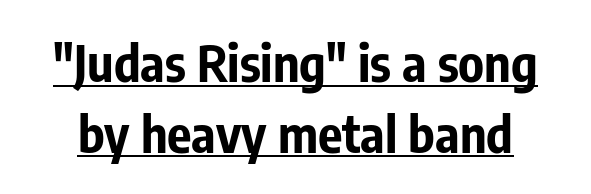
{"serif": "no", "italic": "no", "bold": "yes", "weight": "bold", "width": "condensed", "stroke_contrast": "low", "x_height": "medium", "monospaced": "no", "underline": "yes", "line_spacing": "normal", "line_spacing_ratio": 1.39, "letter_spacing": "normal", "letter_spacing_em": 0.0, "glyph_px": 51}
